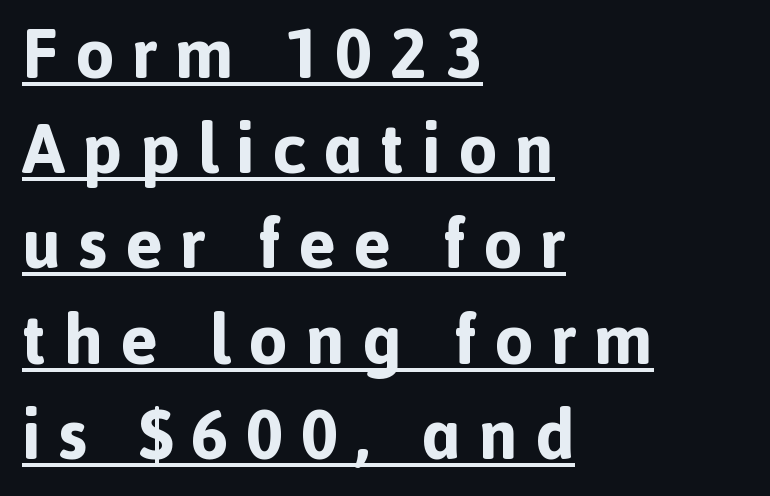
The image shows 70 px bold sans-serif type, upright; set left-aligned, normal line spacing (1.36x), unusually wide letter spacing (+0.25 em), underlined; a medium x-height.
